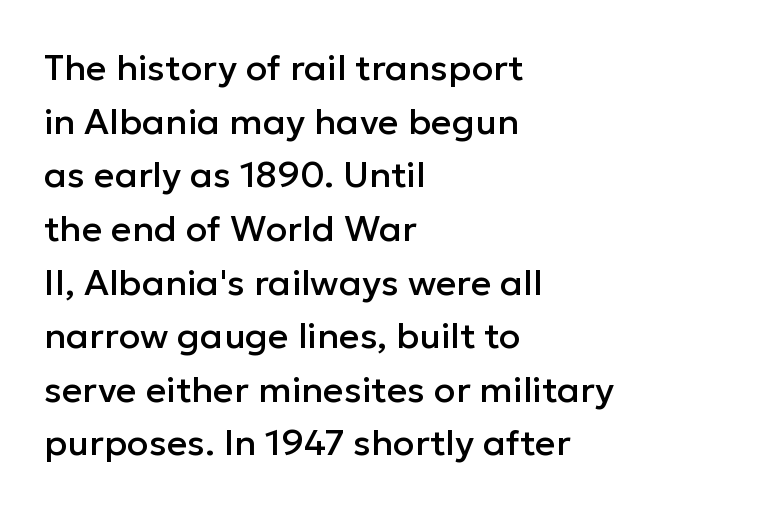
{"serif": "no", "italic": "no", "width": "normal", "stroke_contrast": "low", "x_height": "medium", "monospaced": "no", "underline": "no", "align": "left", "line_spacing": "normal", "line_spacing_ratio": 1.49, "letter_spacing": "normal", "letter_spacing_em": 0.0, "glyph_px": 36}
